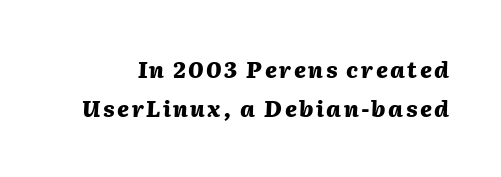
Q: Is the text bold? A: Yes.
Q: Is the text italic (slanted)? A: Yes, it leans right by about 2 degrees.
Q: Is the text underlined? A: No.
